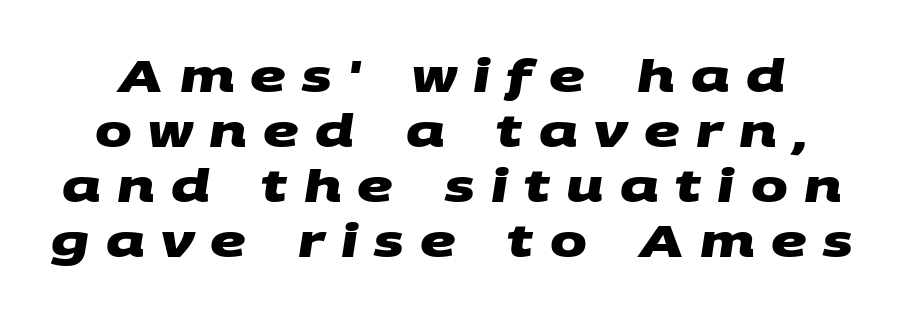
Glance below the letters and you will spot only blank space. The glyphs have the mass of a bold cut. The typeface chosen for these lines omits serifs. This sample uses expanded letter spacing, leaving extra air between glyphs.
